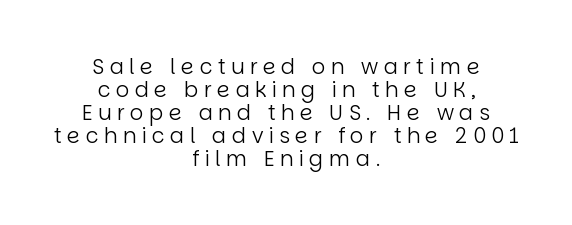
Q: Is the text bold? A: No.
Q: Is the text italic (slanted)? A: No, it is upright.
Q: Is the text underlined? A: No.
Q: How is the paragraph aligned? A: Centered.
Q: Is the spacing between letters normal or unusually wide? A: Unusually wide.
Q: Is the spacing between lines tight, normal or loose? A: Tight.
